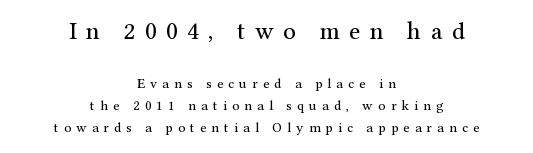
Notice how descenders clear the ascenders below comfortably — that's standard leading. Every stem runs plumb, perpendicular to the baseline. Weight: not bold — regular or lighter. Is the letter spacing exaggerated? Yes — the characters are pushed far apart. The passage shown is not underscored anywhere.
